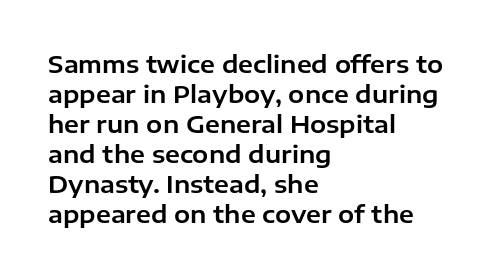
Q: Is the text italic (slanted)? A: No, it is upright.
Q: Is the text underlined? A: No.
Q: How is the paragraph aligned? A: Left-aligned.
Q: Is the spacing between letters normal or unusually wide? A: Normal.
Q: Is the spacing between lines tight, normal or loose? A: Normal.
